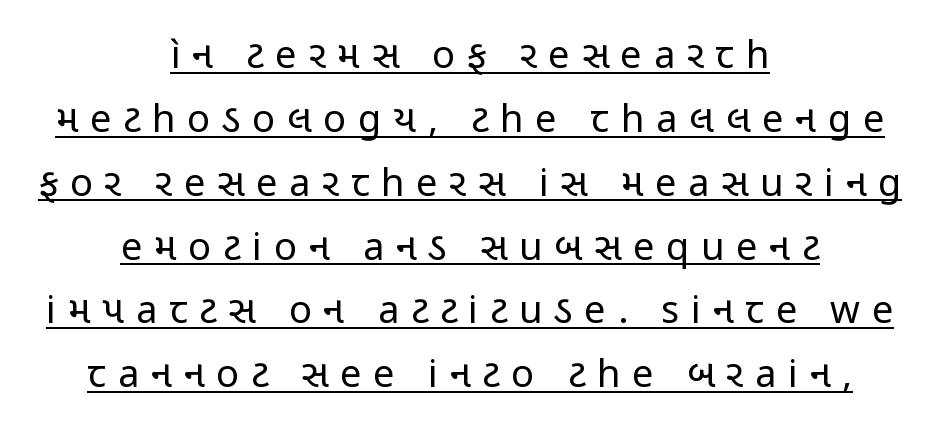
Q: Is the text bold? A: No.
Q: Is the text italic (slanted)? A: No, it is upright.
Q: Is the typeface a serif or a sans-serif typeface? A: Sans-serif.
Q: Is the text underlined? A: Yes.
Q: How is the paragraph aligned? A: Centered.
Q: Is the spacing between letters normal or unusually wide? A: Unusually wide.
Q: Is the spacing between lines tight, normal or loose? A: Normal.
Q: Width (condensed, normal, or wide)? A: Condensed.
Q: Stroke contrast? A: Low.
Q: x-height? A: Medium.
Q: Monospaced? A: No.
